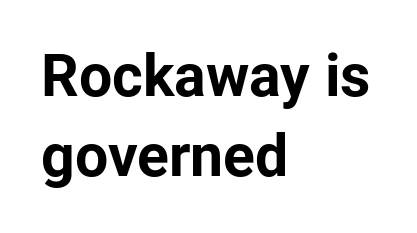
Q: Is the text bold? A: Yes.
Q: Is the text italic (slanted)? A: No, it is upright.
Q: Is the typeface a serif or a sans-serif typeface? A: Sans-serif.
Q: Is the text underlined? A: No.
Q: How is the paragraph aligned? A: Left-aligned.
Q: Is the spacing between letters normal or unusually wide? A: Normal.
Q: Is the spacing between lines tight, normal or loose? A: Normal.
Q: Width (condensed, normal, or wide)? A: Normal.
Q: Stroke contrast? A: Low.
Q: x-height? A: Medium.
Q: Monospaced? A: No.
